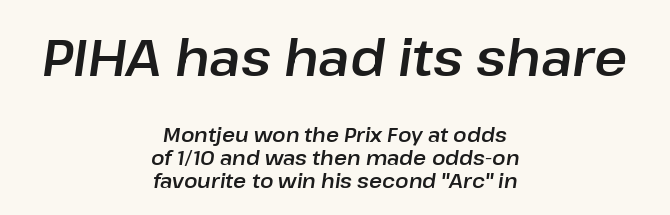
{"italic": "yes", "lean": "right", "slant_degrees": 8, "width": "normal", "stroke_contrast": "low", "x_height": "medium", "monospaced": "no", "underline": "no", "align": "center", "line_spacing": "tight", "line_spacing_ratio": 1.14, "letter_spacing": "normal", "letter_spacing_em": 0.0, "larger_block": "first", "size_ratio": 2.55, "glyph_px": 51}
